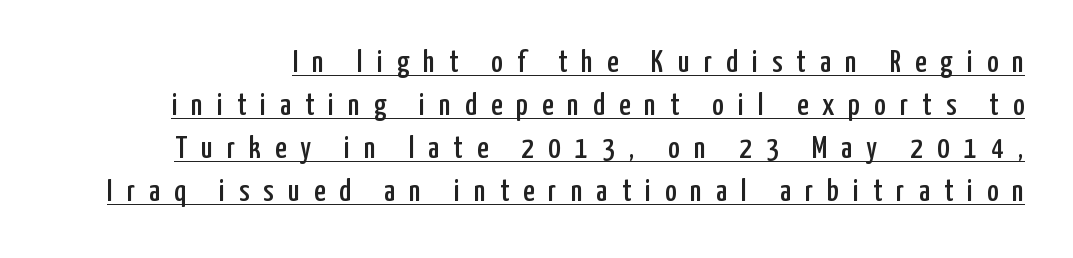
The image shows 31 px condensed sans-serif type, upright; set normal line spacing (1.39x), unusually wide letter spacing (+0.46 em), underlined; low stroke contrast and a medium x-height.
